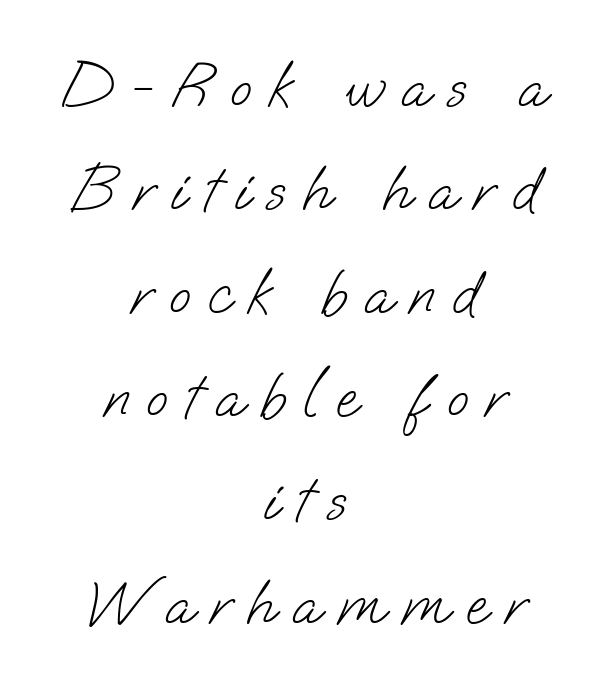
The image shows 63 px light sans-serif type; set centered, normal line spacing (1.64x), unusually wide letter spacing (+0.27 em), not underlined; low stroke contrast and a small x-height.
